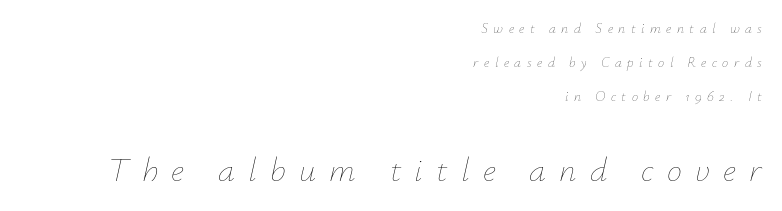
The image shows 34 px thin type, italic (leaning right); set right-aligned, loose line spacing (2.44x), unusually wide letter spacing (+0.39 em), not underlined; the second (bottom) block is 2.43x larger; low stroke contrast and a small x-height.
